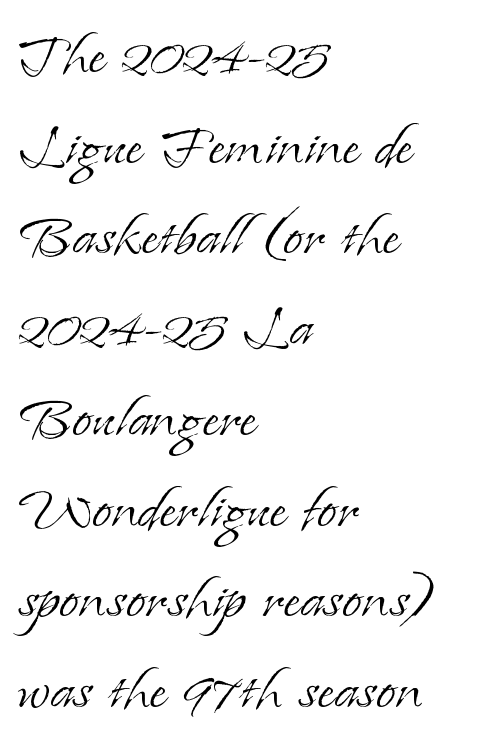
Clear beneath every line of the passage. The passage shown is typed in a proportional face where columns would drift. The weight tops out at a normal text grade. Little horizontal feet cap the strokes, marking this as serif type. The block of text has a typical density, with ordinary space between rows.
